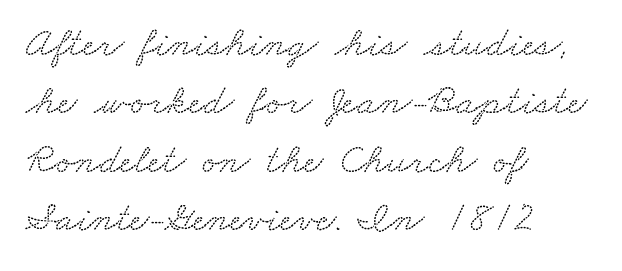
{"width": "wide", "stroke_contrast": "low", "x_height": "small", "monospaced": "no", "underline": "no", "align": "left", "line_spacing": "normal", "line_spacing_ratio": 1.39, "letter_spacing": "normal", "letter_spacing_em": 0.0, "glyph_px": 42}
